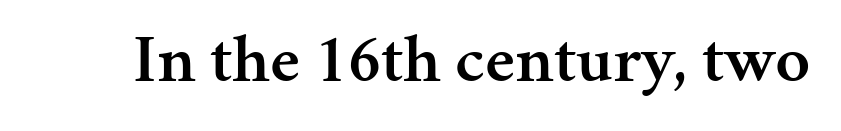
Q: Is the text bold? A: Semi-bold.
Q: Is the text italic (slanted)? A: No, it is upright.
Q: Is the typeface a serif or a sans-serif typeface? A: Serif.
Q: Is the text underlined? A: No.
Q: Is the spacing between letters normal or unusually wide? A: Normal.
Q: Width (condensed, normal, or wide)? A: Normal.
Q: Stroke contrast? A: Medium.
Q: x-height? A: Medium.
Q: Monospaced? A: No.
